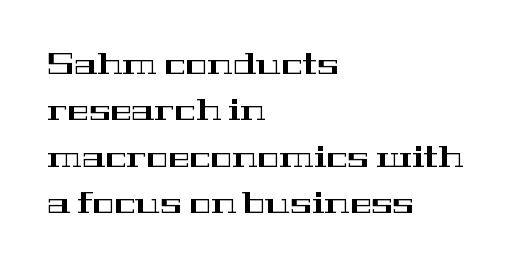
The glyphs in this specimen are seriffed. Only glyphs here, with clear space below each row. Unlike italic type, these characters show no tilt at all. Line starts are locked; line ends wander. The rendering uses a moderate line-height, typical for paragraphs. Here the designer chose a conventional face with non-uniform glyph widths.
